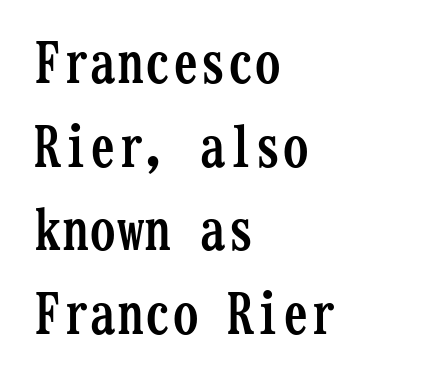
The image shows 55 px semibold, condensed serif type, upright, monospaced; set left-aligned, normal line spacing (1.52x), normal letter spacing, not underlined; low stroke contrast and a medium x-height.
